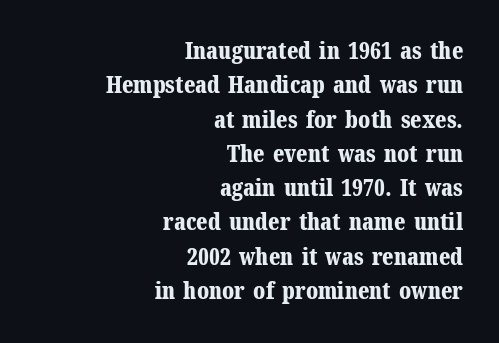
{"italic": "no", "bold": "yes", "underline": "no", "align": "right", "line_spacing": "normal", "line_spacing_ratio": 1.49, "letter_spacing": "normal", "letter_spacing_em": 0.0, "glyph_px": 23}
